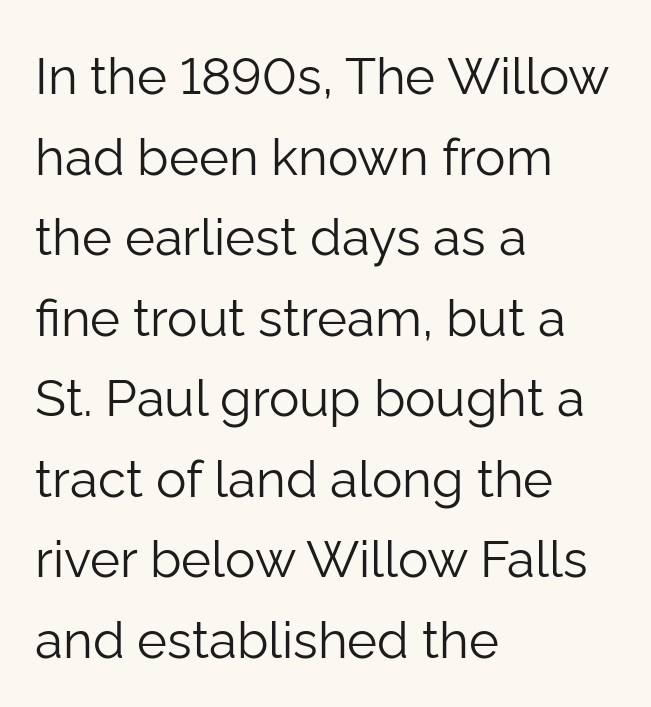
{"serif": "no", "italic": "no", "bold": "no", "weight": "light", "width": "normal", "stroke_contrast": "low", "x_height": "medium", "monospaced": "no", "underline": "no", "align": "left", "line_spacing": "normal", "line_spacing_ratio": 1.58, "letter_spacing": "normal", "letter_spacing_em": 0.0, "glyph_px": 51}
